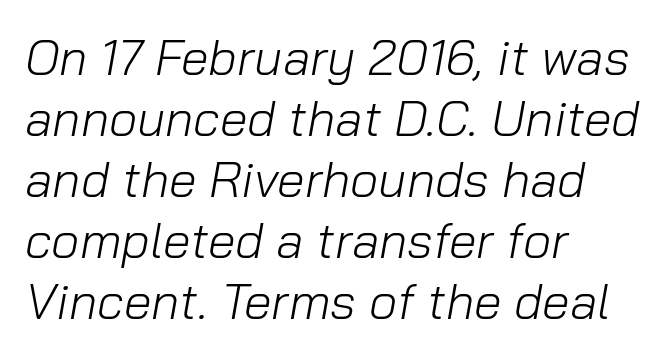
Q: Is the text bold? A: No.
Q: Is the text italic (slanted)? A: Yes, it leans right by about 10 degrees.
Q: Is the text underlined? A: No.
Q: How is the paragraph aligned? A: Left-aligned.
Q: Is the spacing between letters normal or unusually wide? A: Normal.
Q: Width (condensed, normal, or wide)? A: Normal.
Q: Stroke contrast? A: Low.
Q: x-height? A: Medium.
Q: Monospaced? A: No.
